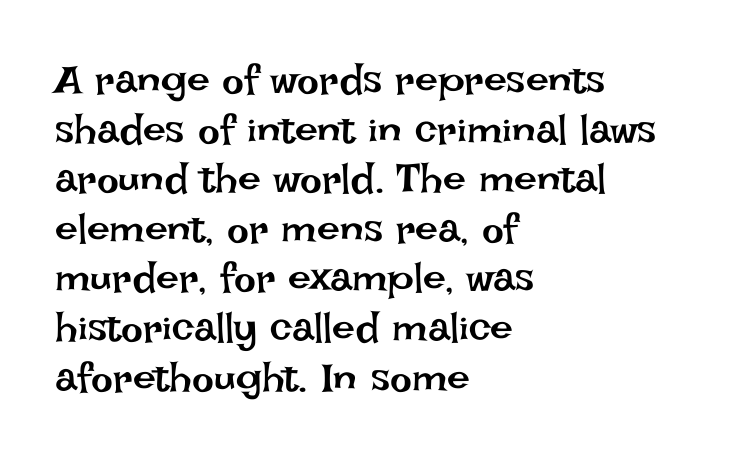
Honestly, there is no underline to notice here at all. This is the regular roman posture of the typeface. Every row of glyphs begins at an identical x-position on the left. The passage shown has conventional tracking throughout.
